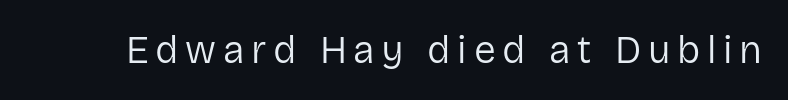
The image shows 39 px regular-weight sans-serif type, upright; set not underlined; low stroke contrast and a medium x-height.
